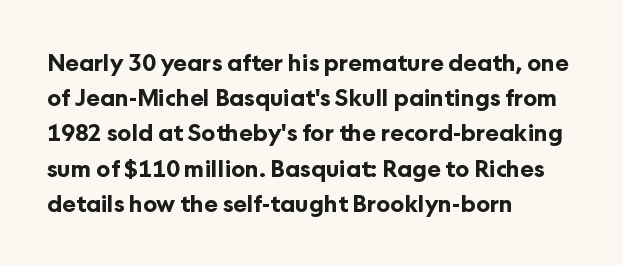
Q: Is the text bold? A: Yes.
Q: Is the text italic (slanted)? A: No, it is upright.
Q: Is the text underlined? A: No.
Q: How is the paragraph aligned? A: Left-aligned.
Q: Is the spacing between letters normal or unusually wide? A: Normal.
Q: Is the spacing between lines tight, normal or loose? A: Normal.
